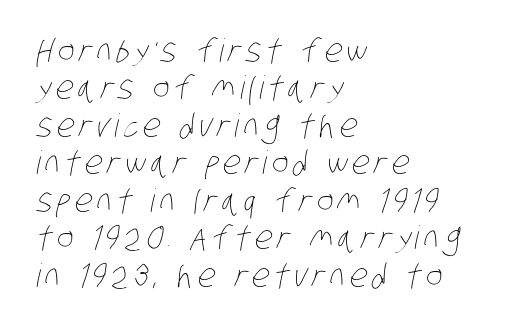
{"bold": "no", "weight": "thin", "width": "condensed", "stroke_contrast": "low", "x_height": "large", "monospaced": "no", "underline": "no", "align": "left", "line_spacing_ratio": 1.17, "glyph_px": 32}
